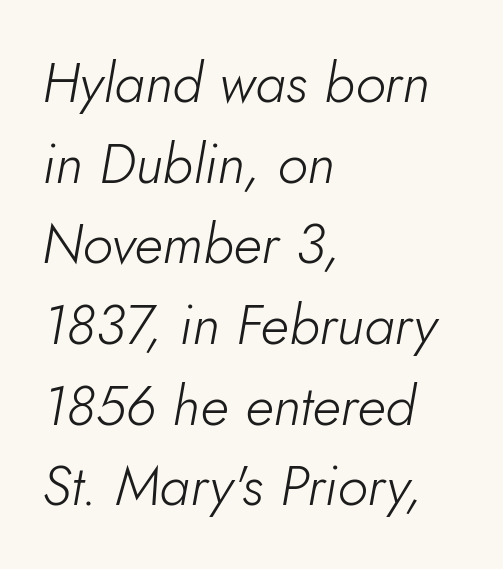
The image shows 56 px light type, italic (leaning right); set left-aligned, normal line spacing (1.44x), normal letter spacing, not underlined; low stroke contrast and a small x-height.
